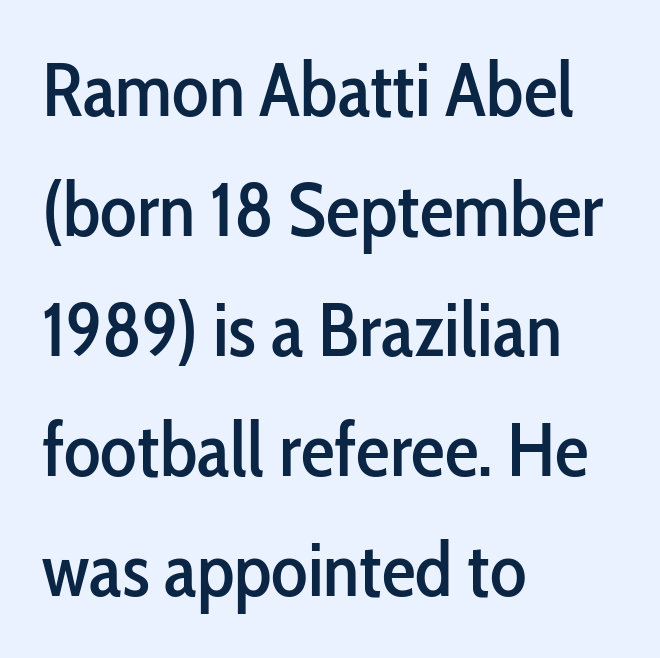
The image shows 76 px condensed sans-serif type, upright; set left-aligned, normal line spacing (1.58x), normal letter spacing, not underlined; low stroke contrast and a medium x-height.
